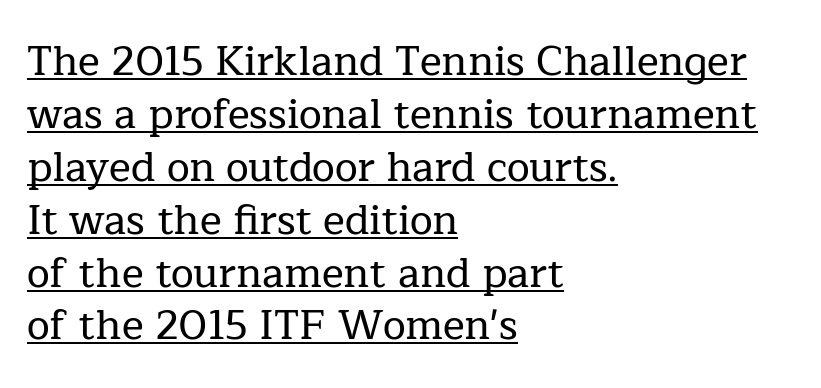
The image shows 41 px serif type, upright; set left-aligned, normal line spacing (1.29x), normal letter spacing, underlined; low stroke contrast and a medium x-height.
